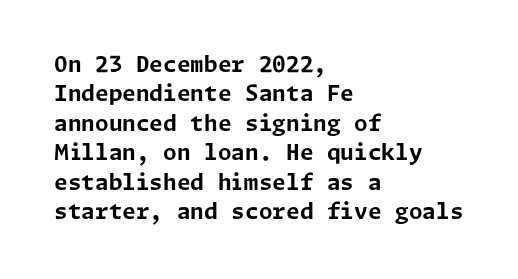
Q: Is the text bold? A: Yes.
Q: Is the text italic (slanted)? A: No, it is upright.
Q: Is the text underlined? A: No.
Q: How is the paragraph aligned? A: Left-aligned.
Q: Is the spacing between letters normal or unusually wide? A: Normal.
Q: Is the spacing between lines tight, normal or loose? A: Normal.
